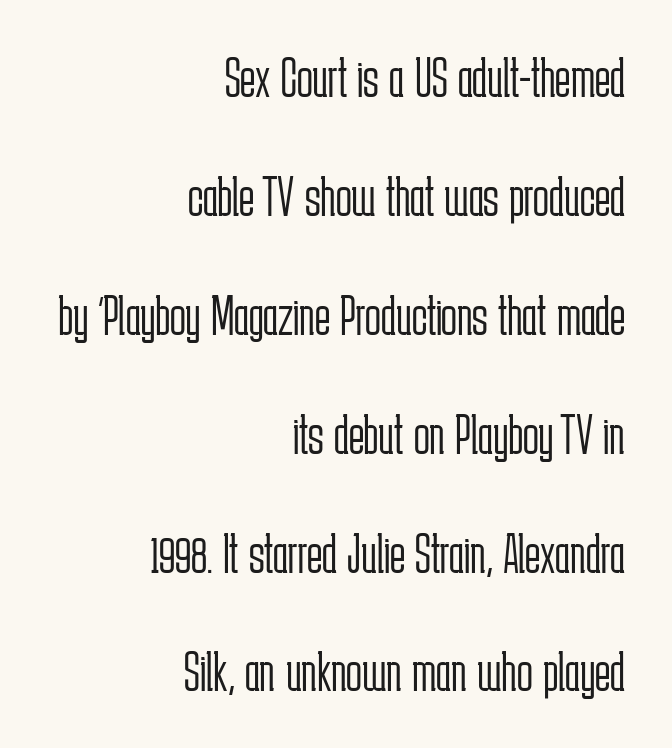
The horizontal fit of the characters is conventional and even. The rendering uses natural spacing where letterforms have individual widths. These lines were composed using upright roman letters. Successive baselines arrive slowly, with a big drop between each.
